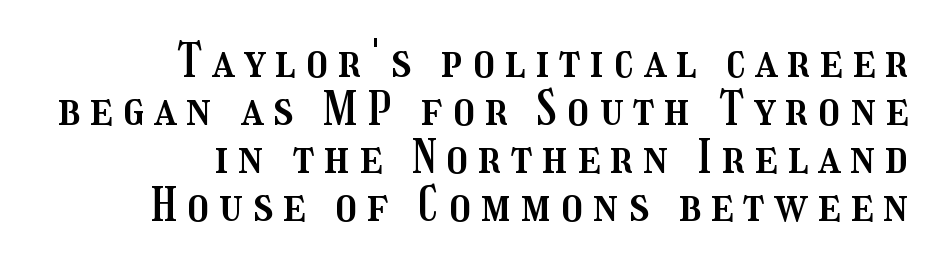
The image shows 47 px condensed type, upright; set right-aligned, tight line spacing (1.02x), unusually wide letter spacing (+0.22 em), not underlined; medium stroke contrast and a medium x-height.
